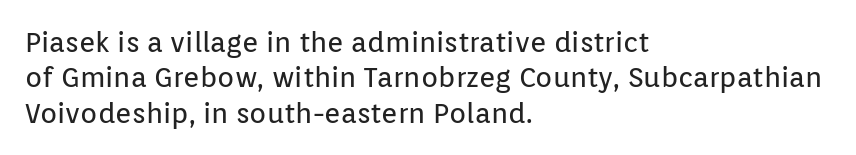
Each letter's strokes conclude bluntly, with no projecting serifs. Line starts are locked; line ends wander. This reads as an unemphasized weight, regular at the heaviest. Does extra space separate the letters? No, they use regular spacing.
